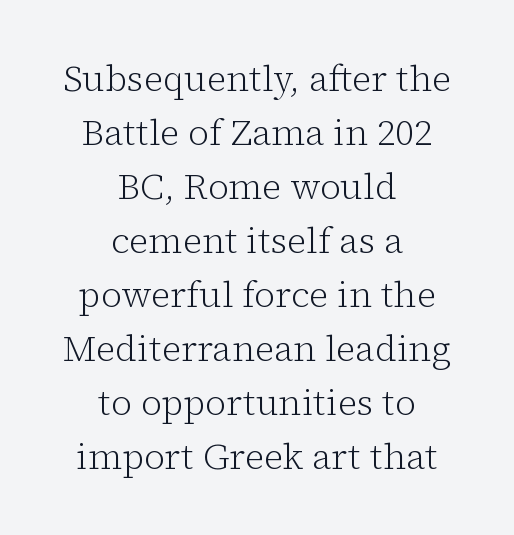
Rows of type keep a routine distance in the vertical direction. Alignment: centered. Bare-footed words on every line. Every stem runs plumb, perpendicular to the baseline. The letters advance in unequal steps, a hallmark of proportional type.
